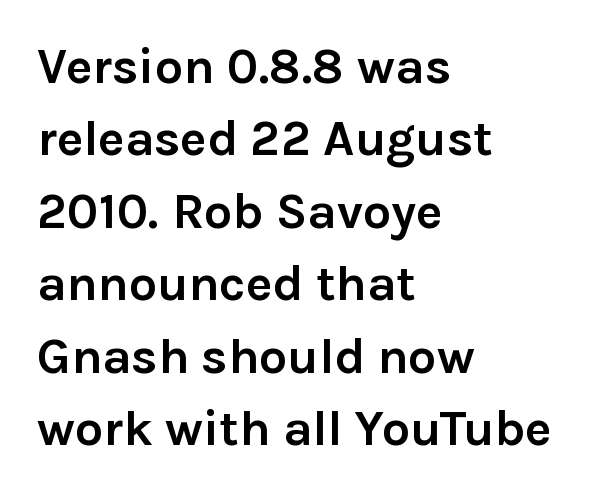
The image shows 50 px semibold sans-serif type, upright; set left-aligned, normal line spacing (1.45x), normal letter spacing, not underlined; low stroke contrast and a medium x-height.
